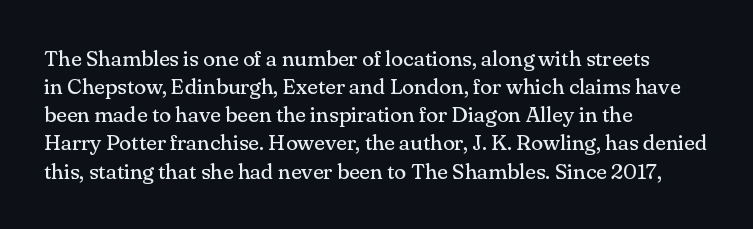
{"italic": "no", "bold": "no", "underline": "no", "align": "left", "line_spacing": "normal", "line_spacing_ratio": 1.28, "letter_spacing": "normal", "letter_spacing_em": 0.0, "glyph_px": 22}
